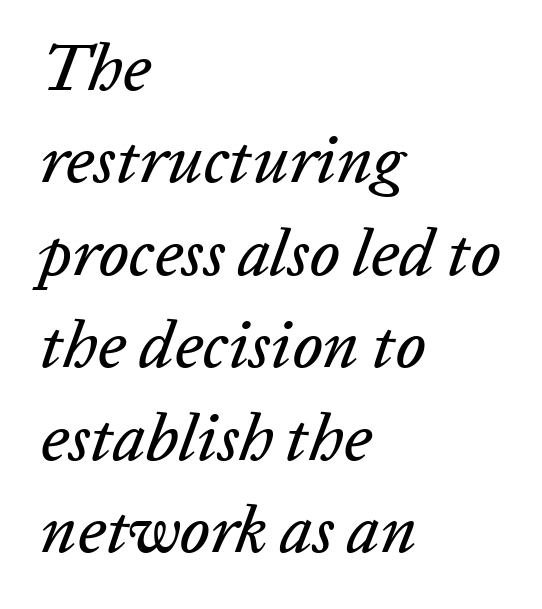
{"italic": "yes", "lean": "right", "slant_degrees": 20, "width": "normal", "stroke_contrast": "low", "x_height": "medium", "monospaced": "no", "underline": "no", "align": "left", "line_spacing": "normal", "line_spacing_ratio": 1.4, "letter_spacing": "normal", "letter_spacing_em": 0.0, "glyph_px": 66}
